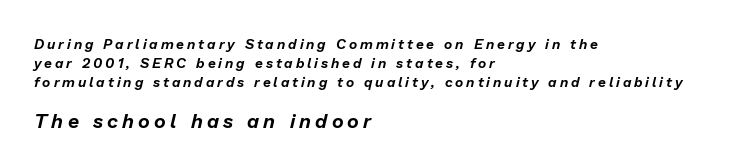
{"italic": "yes", "lean": "right", "slant_degrees": 13, "underline": "no", "align": "left", "line_spacing": "normal", "line_spacing_ratio": 1.35, "letter_spacing": "wide", "letter_spacing_em": 0.21, "larger_block": "second", "size_ratio": 1.43, "glyph_px": 20}
